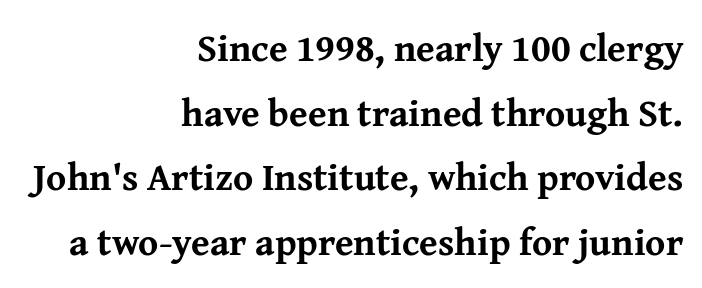
{"serif": "yes", "italic": "no", "bold": "yes", "weight": "bold", "width": "normal", "stroke_contrast": "medium", "x_height": "medium", "monospaced": "no", "underline": "no", "align": "right", "line_spacing": "normal", "line_spacing_ratio": 1.7, "letter_spacing": "normal", "letter_spacing_em": 0.0, "glyph_px": 38}
